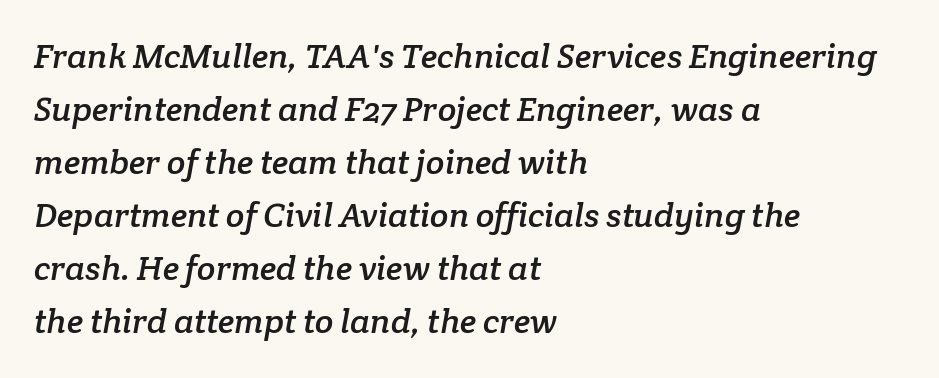
Q: Is the typeface a serif or a sans-serif typeface? A: Serif.
Q: Is the text underlined? A: No.
Q: How is the paragraph aligned? A: Left-aligned.
Q: Is the spacing between letters normal or unusually wide? A: Normal.
Q: Is the spacing between lines tight, normal or loose? A: Normal.
Q: Width (condensed, normal, or wide)? A: Normal.
Q: Stroke contrast? A: Low.
Q: x-height? A: Medium.
Q: Monospaced? A: No.
